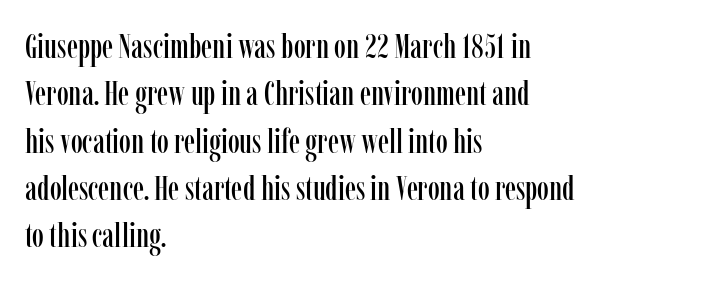
The image shows 34 px condensed serif type, upright; set left-aligned, normal line spacing (1.39x), normal letter spacing, not underlined; low stroke contrast and a medium x-height.
